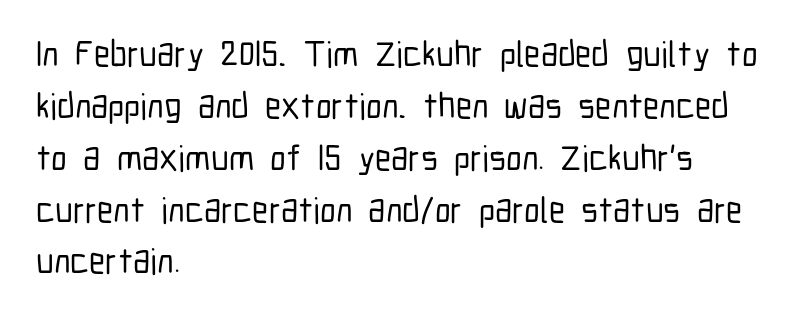
Q: Is the text italic (slanted)? A: No, it is upright.
Q: Is the typeface a serif or a sans-serif typeface? A: Sans-serif.
Q: Is the text underlined? A: No.
Q: How is the paragraph aligned? A: Left-aligned.
Q: Is the spacing between letters normal or unusually wide? A: Normal.
Q: Is the spacing between lines tight, normal or loose? A: Normal.
Q: Width (condensed, normal, or wide)? A: Condensed.
Q: Stroke contrast? A: Low.
Q: x-height? A: Medium.
Q: Monospaced? A: No.
